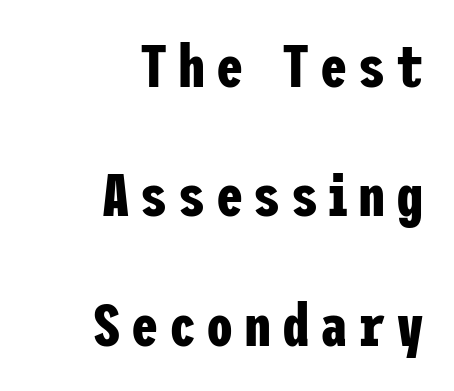
{"serif": "no", "italic": "no", "bold": "yes", "weight": "bold", "width": "condensed", "stroke_contrast": "low", "x_height": "medium", "underline": "no", "align": "right", "line_spacing": "loose", "line_spacing_ratio": 2.12, "glyph_px": 61}
